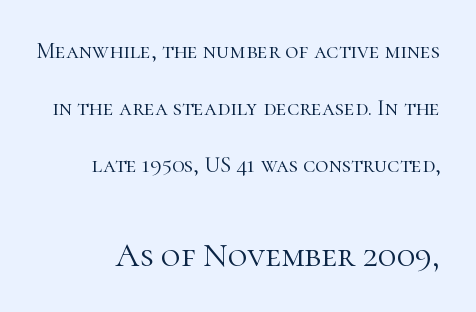
The image shows 34 px light serif type, upright; set loose line spacing (2.47x), normal letter spacing, not underlined; the second (bottom) block is 1.48x larger; high stroke contrast and a medium x-height.
